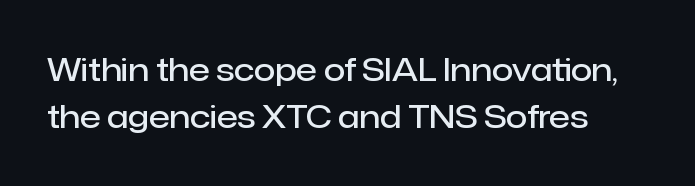
The image shows 31 px semibold sans-serif type, upright; set left-aligned, normal line spacing (1.52x), normal letter spacing, not underlined; low stroke contrast and a medium x-height.
